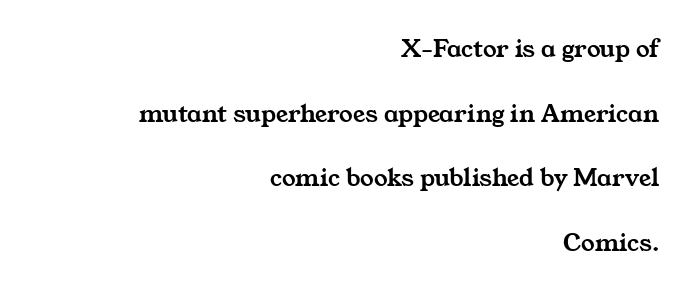
Q: Is the text underlined? A: No.
Q: How is the paragraph aligned? A: Right-aligned.
Q: Is the spacing between letters normal or unusually wide? A: Normal.
Q: Is the spacing between lines tight, normal or loose? A: Loose.
